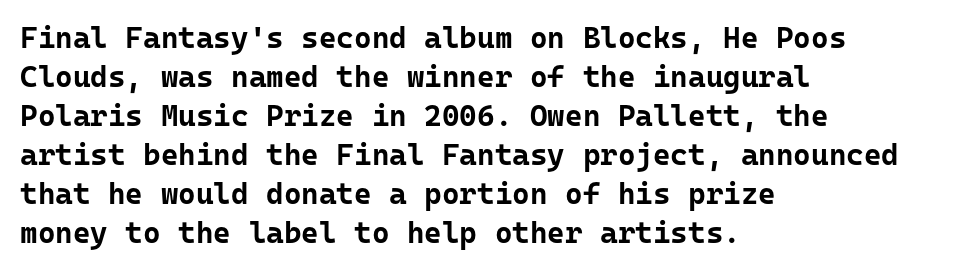
Q: Is the text bold? A: Yes.
Q: Is the text italic (slanted)? A: No, it is upright.
Q: Is the typeface a serif or a sans-serif typeface? A: Sans-serif.
Q: Is the text underlined? A: No.
Q: How is the paragraph aligned? A: Left-aligned.
Q: Is the spacing between letters normal or unusually wide? A: Normal.
Q: Is the spacing between lines tight, normal or loose? A: Normal.
Q: Width (condensed, normal, or wide)? A: Normal.
Q: Stroke contrast? A: Low.
Q: x-height? A: Medium.
Q: Monospaced? A: Yes.
